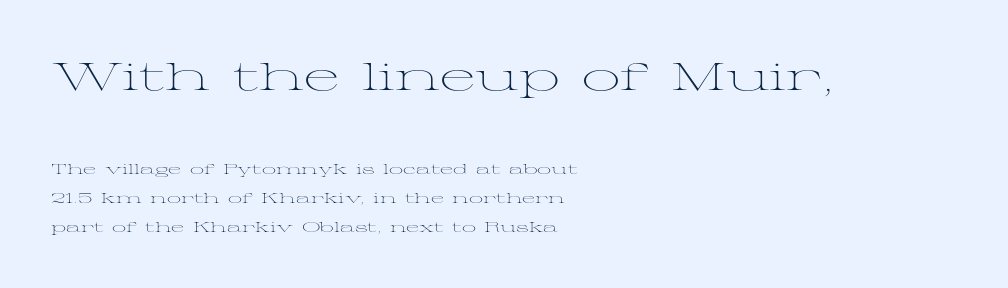
Q: Is the text bold? A: No.
Q: Is the text italic (slanted)? A: No, it is upright.
Q: Is the typeface a serif or a sans-serif typeface? A: Serif.
Q: Is the text underlined? A: No.
Q: How is the paragraph aligned? A: Left-aligned.
Q: Is the spacing between letters normal or unusually wide? A: Normal.
Q: Is the spacing between lines tight, normal or loose? A: Loose.
Q: Which block of text is set in a larger size, the first (top) or the second (bottom)? A: The first (top) one.
Q: Width (condensed, normal, or wide)? A: Wide.
Q: Stroke contrast? A: Medium.
Q: x-height? A: Medium.
Q: Monospaced? A: No.
